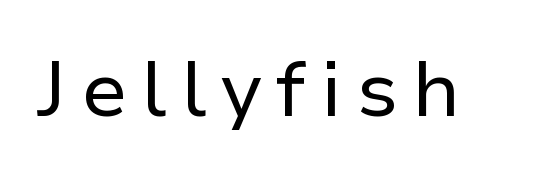
Q: Is the text bold? A: No.
Q: Is the text italic (slanted)? A: No, it is upright.
Q: Is the typeface a serif or a sans-serif typeface? A: Sans-serif.
Q: Is the text underlined? A: No.
Q: Width (condensed, normal, or wide)? A: Normal.
Q: Stroke contrast? A: Low.
Q: x-height? A: Medium.
Q: Monospaced? A: No.
